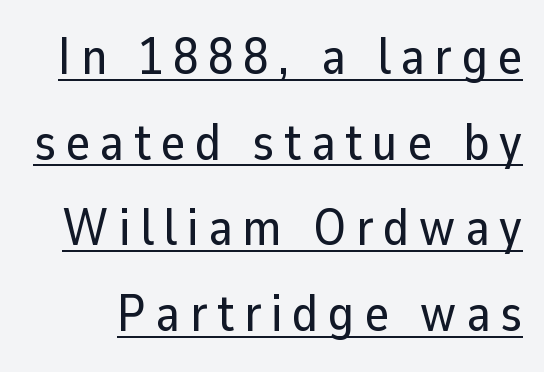
Students, observe the line beneath the letters — that is underlining. The face used here is proportionally spaced, like ordinary book or web type. The font's upright variant was chosen for this text. The face used here is a sans, in the tradition of grotesques and geometrics. This block has exactly the height ordinary leading produces.
